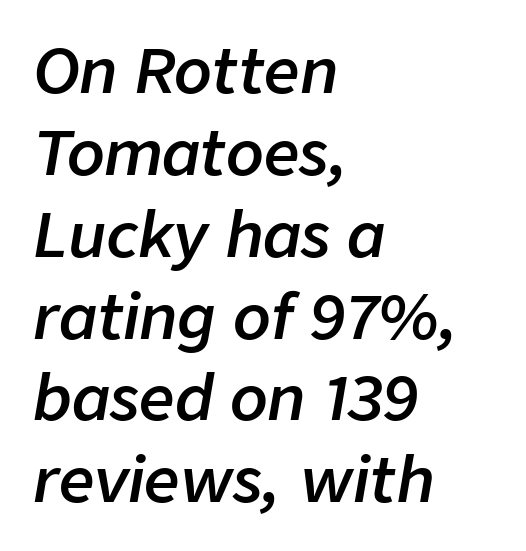
{"italic": "yes", "lean": "right", "slant_degrees": 9, "bold": "semi", "weight": "semibold", "width": "normal", "stroke_contrast": "low", "x_height": "medium", "monospaced": "no", "underline": "no", "align": "left", "line_spacing": "normal", "line_spacing_ratio": 1.32, "letter_spacing": "normal", "letter_spacing_em": 0.0, "glyph_px": 62}
